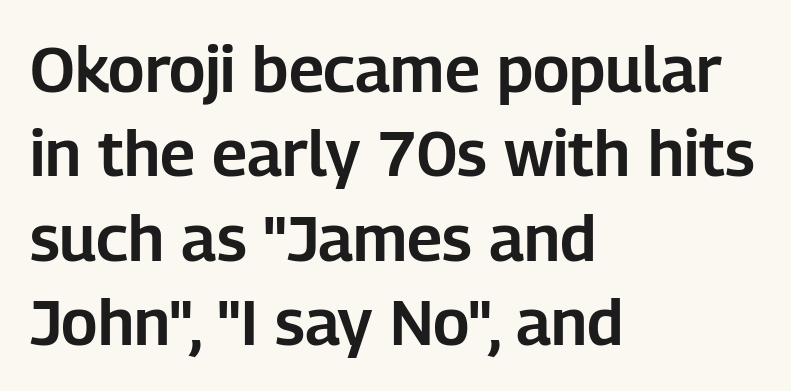
Q: Is the text italic (slanted)? A: No, it is upright.
Q: Is the typeface a serif or a sans-serif typeface? A: Sans-serif.
Q: Is the text underlined? A: No.
Q: How is the paragraph aligned? A: Left-aligned.
Q: Is the spacing between letters normal or unusually wide? A: Normal.
Q: Is the spacing between lines tight, normal or loose? A: Normal.
Q: Width (condensed, normal, or wide)? A: Normal.
Q: Stroke contrast? A: Low.
Q: x-height? A: Medium.
Q: Monospaced? A: No.
